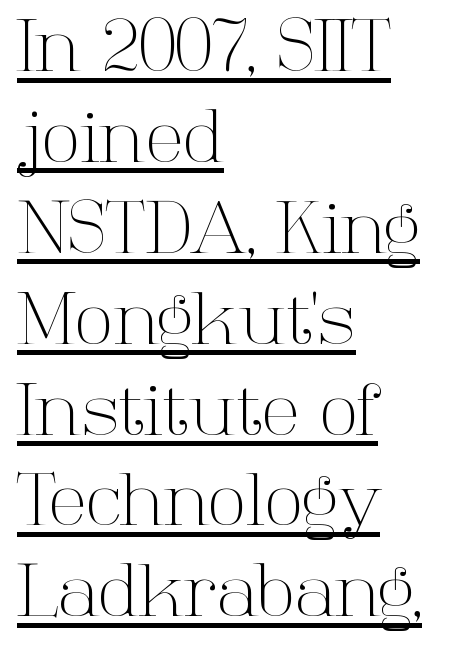
The image shows 71 px light serif type, upright; set left-aligned, normal line spacing (1.28x), normal letter spacing, underlined; high stroke contrast and a medium x-height.
